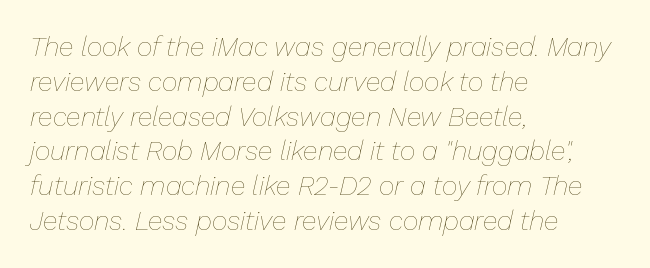
{"italic": "yes", "lean": "right", "slant_degrees": 13, "bold": "no", "underline": "no", "align": "left", "line_spacing": "normal", "line_spacing_ratio": 1.29, "letter_spacing": "normal", "letter_spacing_em": 0.0, "glyph_px": 27}
